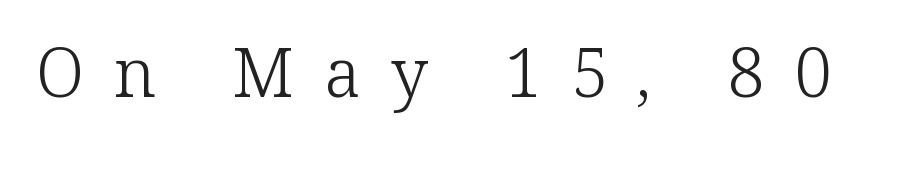
Q: Is the text bold? A: No.
Q: Is the text italic (slanted)? A: No, it is upright.
Q: Is the typeface a serif or a sans-serif typeface? A: Serif.
Q: Is the text underlined? A: No.
Q: Is the spacing between letters normal or unusually wide? A: Unusually wide.
Q: Width (condensed, normal, or wide)? A: Normal.
Q: Stroke contrast? A: Low.
Q: x-height? A: Medium.
Q: Monospaced? A: No.
